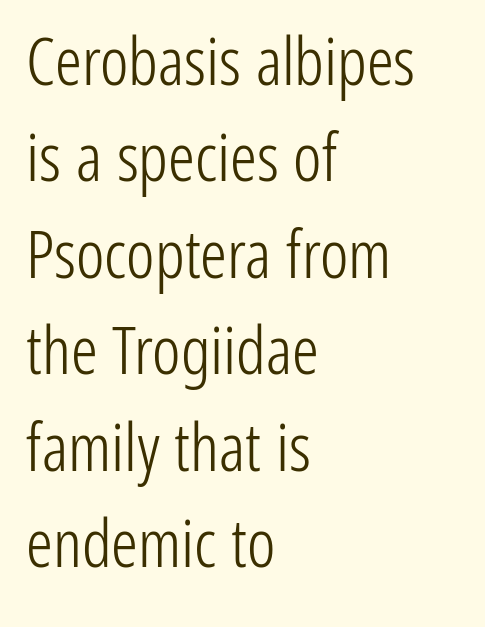
Q: Is the text bold? A: No.
Q: Is the text italic (slanted)? A: No, it is upright.
Q: Is the typeface a serif or a sans-serif typeface? A: Sans-serif.
Q: Is the text underlined? A: No.
Q: How is the paragraph aligned? A: Left-aligned.
Q: Is the spacing between letters normal or unusually wide? A: Normal.
Q: Is the spacing between lines tight, normal or loose? A: Normal.
Q: Width (condensed, normal, or wide)? A: Condensed.
Q: Stroke contrast? A: Low.
Q: x-height? A: Medium.
Q: Monospaced? A: No.
